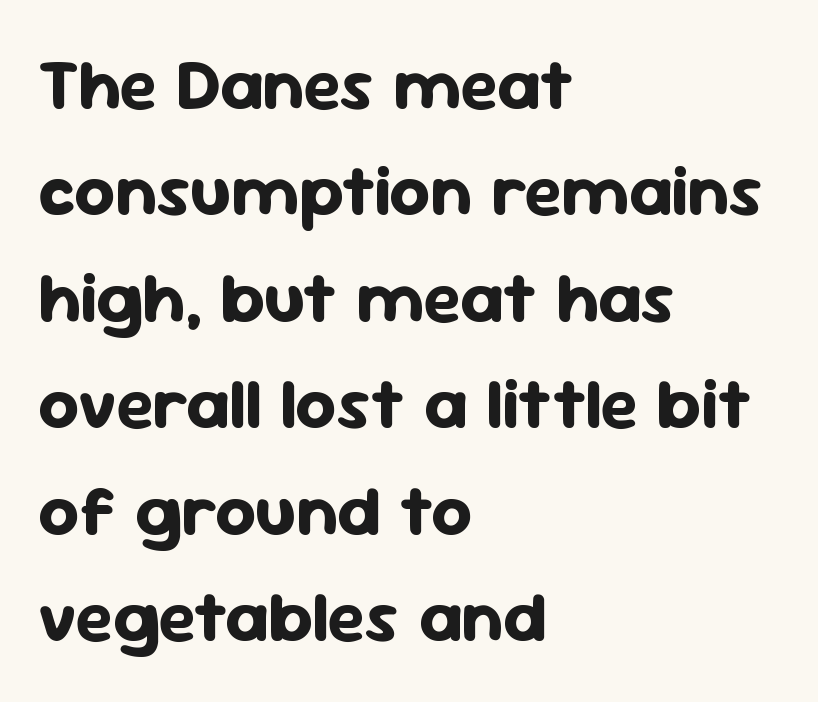
The image shows 71 px bold sans-serif type, upright; set left-aligned, normal line spacing (1.5x), normal letter spacing, not underlined; low stroke contrast and a medium x-height.
